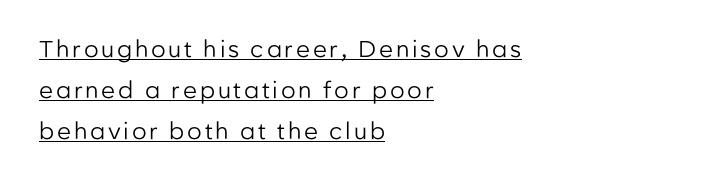
{"italic": "no", "bold": "no", "underline": "yes", "align": "left", "line_spacing_ratio": 1.79, "glyph_px": 23}
